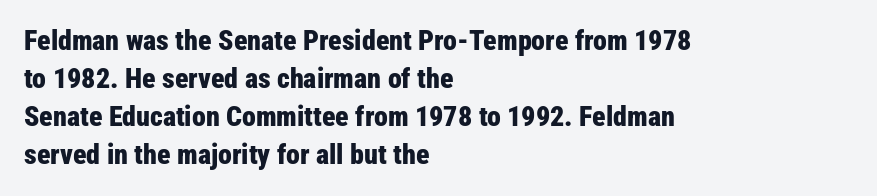
{"serif": "no", "italic": "no", "bold": "yes", "weight": "bold", "width": "condensed", "stroke_contrast": "low", "x_height": "medium", "monospaced": "no", "underline": "no", "align": "left", "line_spacing": "normal", "line_spacing_ratio": 1.36, "letter_spacing": "normal", "letter_spacing_em": 0.0, "glyph_px": 28}
